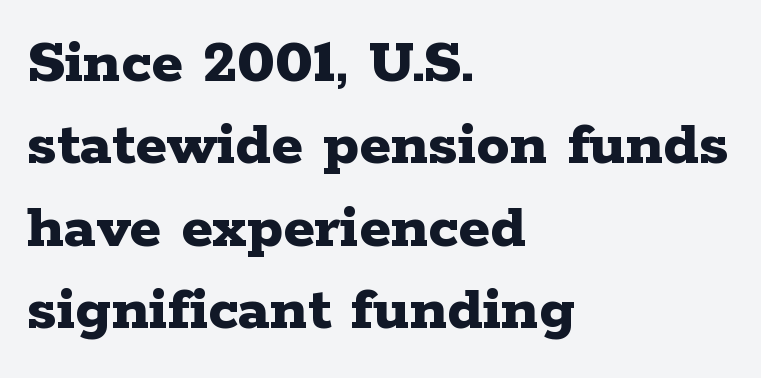
{"serif": "yes", "italic": "no", "bold": "yes", "weight": "bold", "width": "wide", "stroke_contrast": "low", "x_height": "medium", "monospaced": "no", "underline": "no", "align": "left", "line_spacing": "normal", "line_spacing_ratio": 1.25, "letter_spacing": "normal", "letter_spacing_em": 0.0, "glyph_px": 66}
